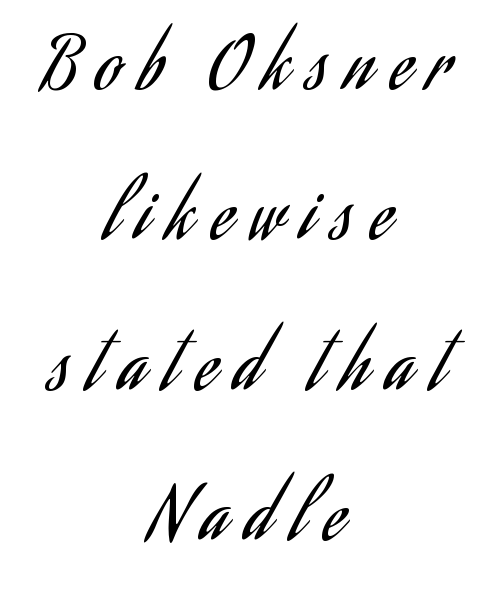
The image shows 72 px regular-weight, condensed sans-serif type; set centered, loose line spacing (2.09x), unusually wide letter spacing (+0.25 em), not underlined; low stroke contrast and a small x-height.
